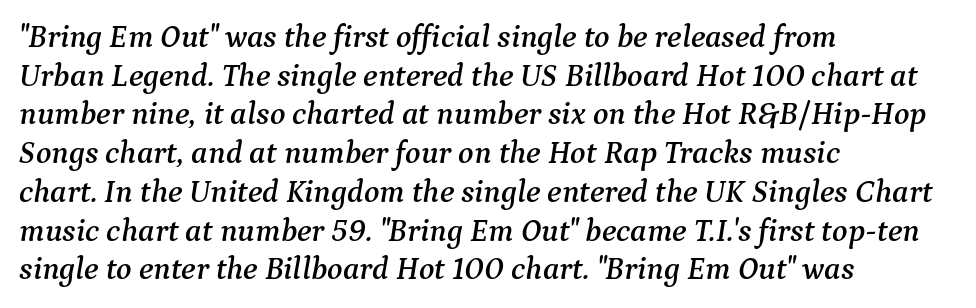
The image shows 32 px serif type, italic (leaning right); set left-aligned, line spacing 1.21x, normal letter spacing, not underlined; medium stroke contrast and a medium x-height.
